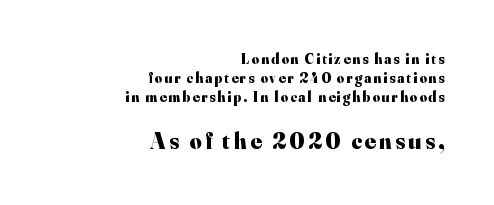
{"italic": "no", "bold": "yes", "underline": "no", "align": "right", "line_spacing": "normal", "line_spacing_ratio": 1.37, "larger_block": "second", "size_ratio": 1.64, "glyph_px": 23}
